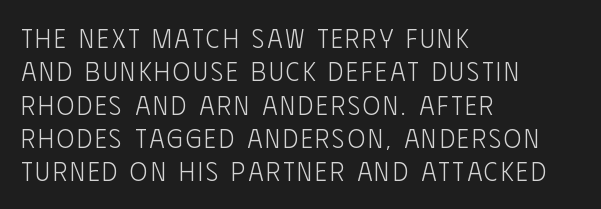
Q: Is the text bold? A: No.
Q: Is the text italic (slanted)? A: No, it is upright.
Q: Is the text underlined? A: No.
Q: How is the paragraph aligned? A: Left-aligned.
Q: Is the spacing between lines tight, normal or loose? A: Normal.
